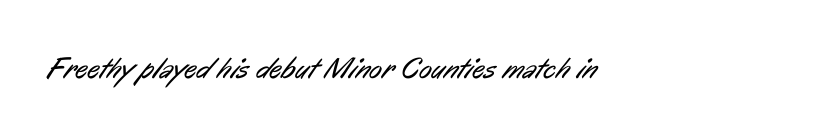
The image shows 30 px regular-weight, condensed sans-serif type; set normal letter spacing, not underlined; low stroke contrast and a medium x-height.
